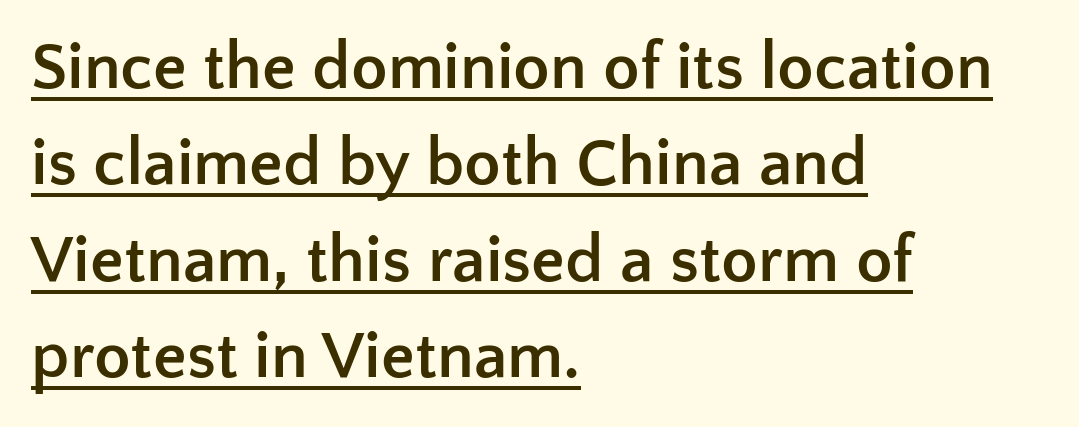
The image shows 67 px semibold sans-serif type, upright; set left-aligned, normal line spacing (1.44x), normal letter spacing, underlined; low stroke contrast and a medium x-height.
